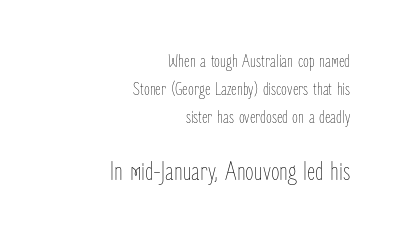
On a weight scale, this lands at 450 or below. Tracking here is standard; glyphs follow each other at the usual distance. This sample is right-justified, so line beginnings fall wherever the words allow. Lines of text with bare space underneath.
